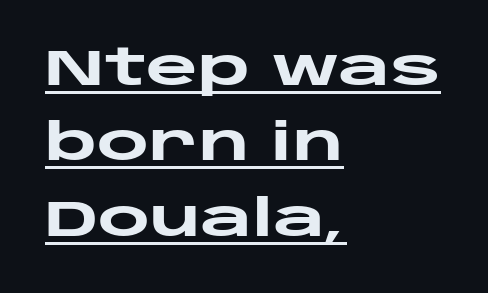
The image shows 50 px heavy, wide sans-serif type, upright; set left-aligned, normal line spacing (1.51x), normal letter spacing, underlined; low stroke contrast and a large x-height.
